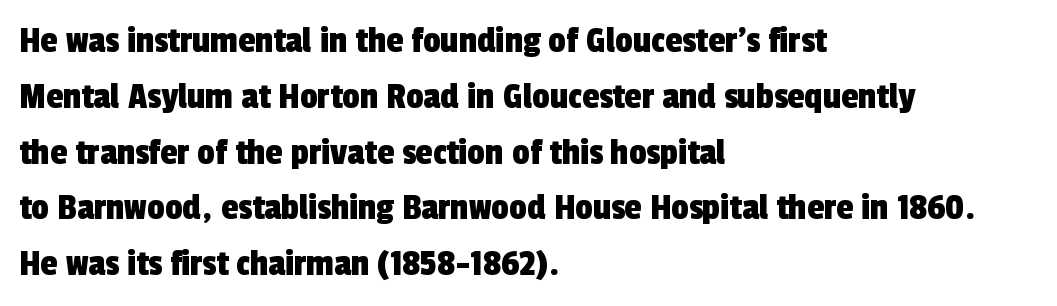
The image shows 39 px condensed sans-serif type; set left-aligned, normal line spacing (1.43x), normal letter spacing, not underlined; a medium x-height.
